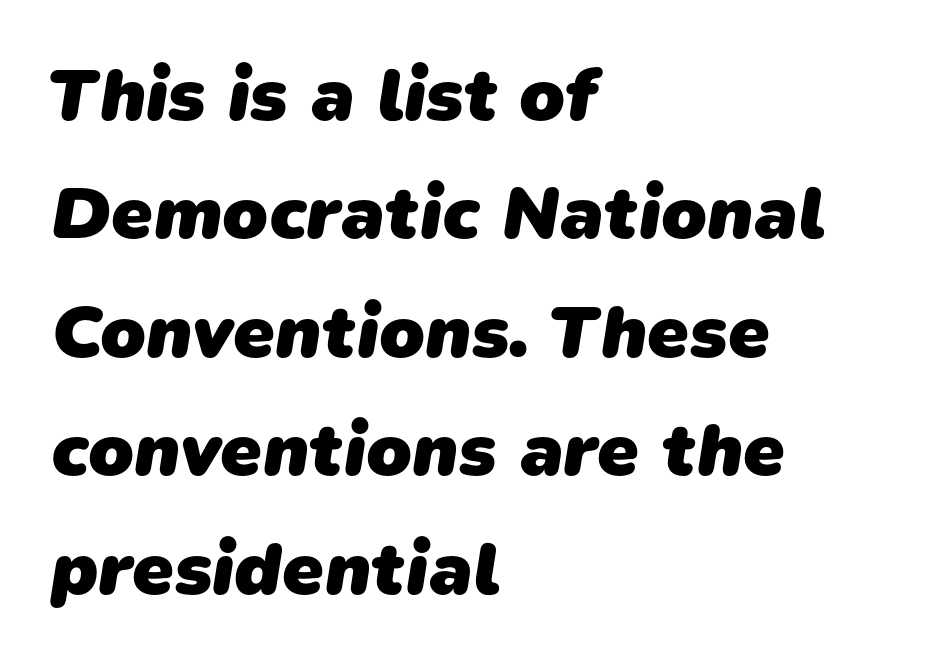
The image shows 75 px heavy sans-serif type; set left-aligned, normal line spacing (1.58x), normal letter spacing, not underlined; low stroke contrast and a medium x-height.
